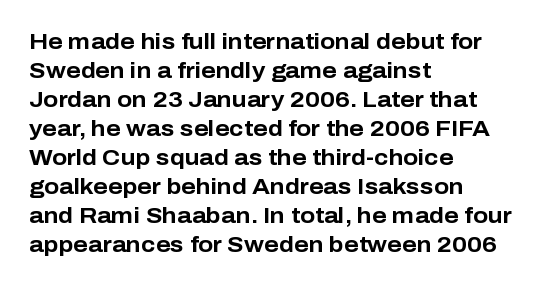
The image shows 22 px bold type, upright; set left-aligned, normal line spacing (1.32x), normal letter spacing, not underlined.
